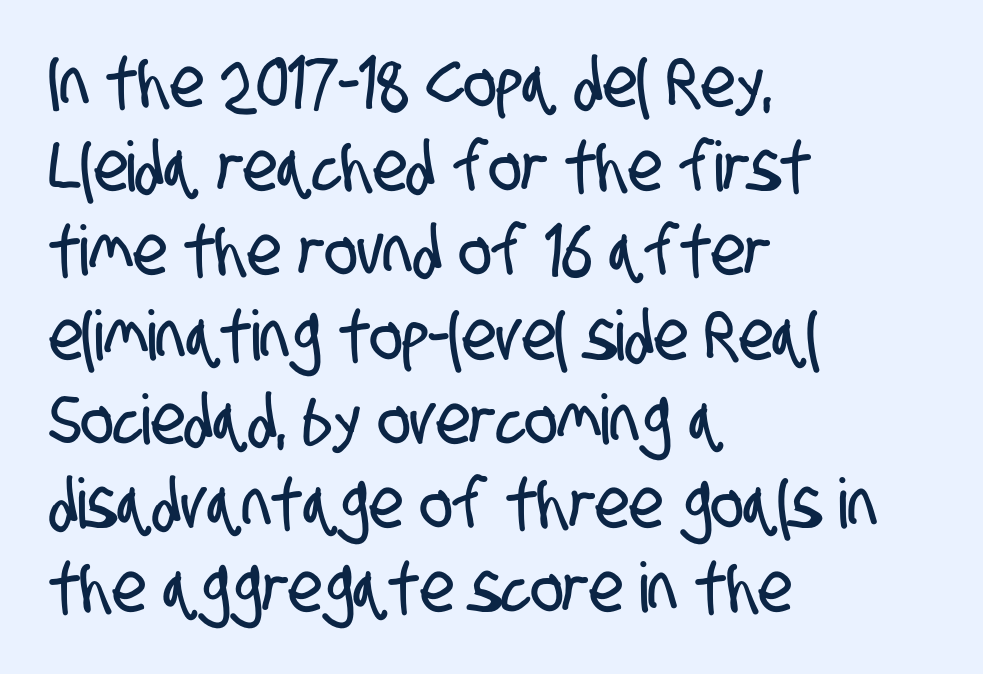
The image shows 69 px condensed sans-serif type; set left-aligned, line spacing 1.22x, normal letter spacing, not underlined; low stroke contrast and a large x-height.
